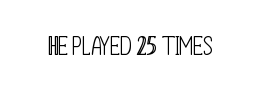
Q: Is the text bold? A: No.
Q: Is the text italic (slanted)? A: No, it is upright.
Q: Is the text underlined? A: No.
Q: Is the spacing between letters normal or unusually wide? A: Normal.
